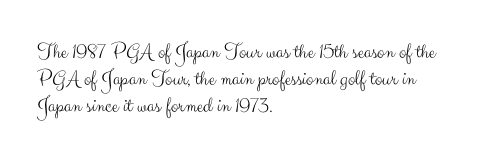
{"bold": "no", "underline": "no", "align": "left", "line_spacing_ratio": 1.22, "letter_spacing": "normal", "letter_spacing_em": 0.0, "glyph_px": 22}
